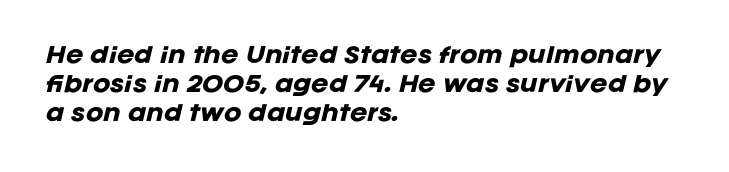
Q: Is the text bold? A: Yes.
Q: Is the text italic (slanted)? A: Yes, it leans right by about 12 degrees.
Q: Is the text underlined? A: No.
Q: How is the paragraph aligned? A: Left-aligned.
Q: Is the spacing between letters normal or unusually wide? A: Normal.
Q: Is the spacing between lines tight, normal or loose? A: Normal.
